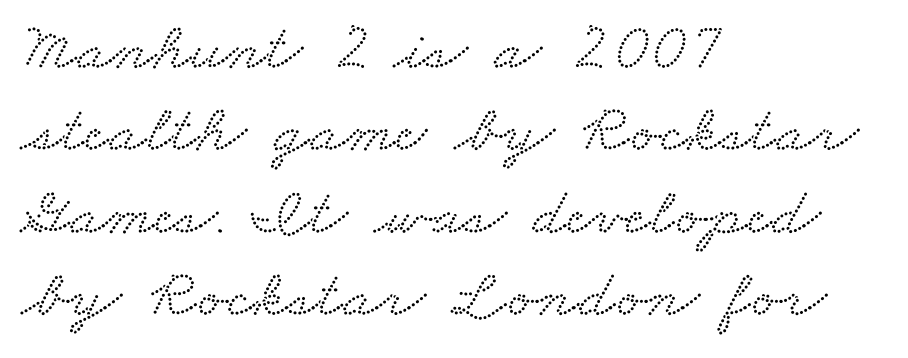
{"width": "wide", "stroke_contrast": "low", "x_height": "small", "monospaced": "no", "underline": "no", "align": "left", "line_spacing_ratio": 1.21, "letter_spacing": "normal", "letter_spacing_em": 0.0, "glyph_px": 68}
